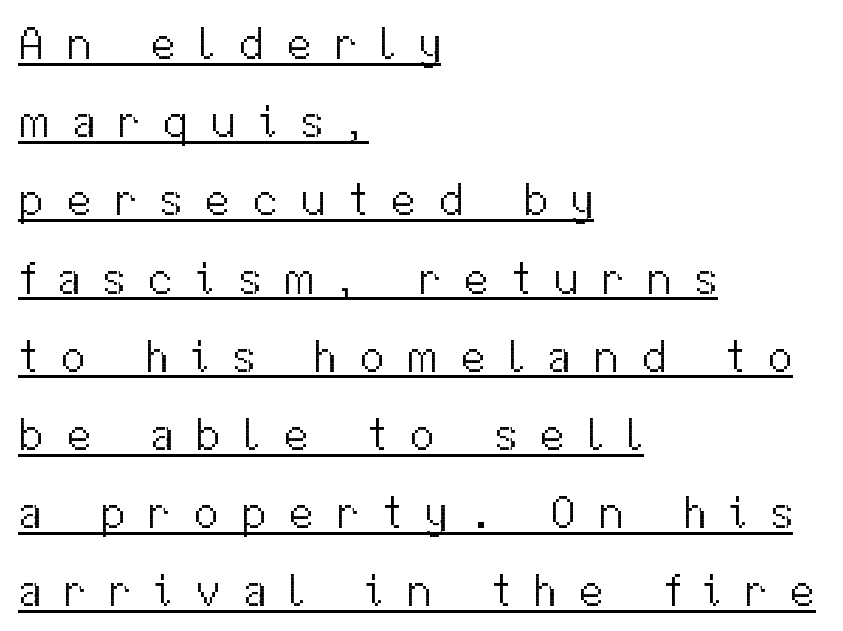
The type is letterspaced generously, with wide tracking. Students, observe the line beneath the letters — that is underlining. Varying glyph widths throughout — classic text-font behaviour. A roman cut, with each character standing at attention. Whoever set this chose a conventional vertical rhythm.
